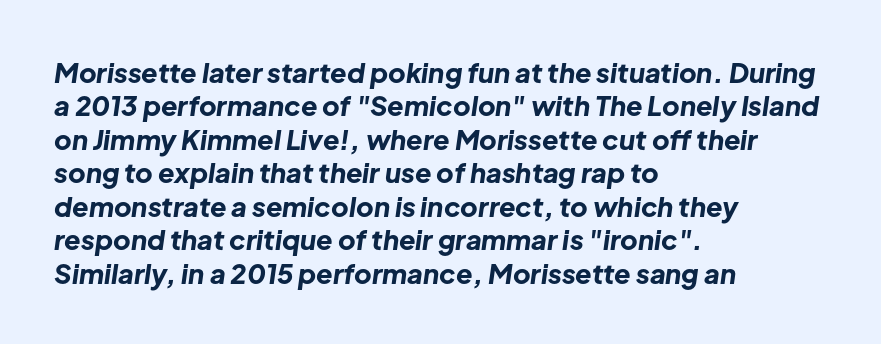
The image shows 27 px bold type, italic (leaning right); set left-aligned, line spacing 1.24x, normal letter spacing, not underlined.
